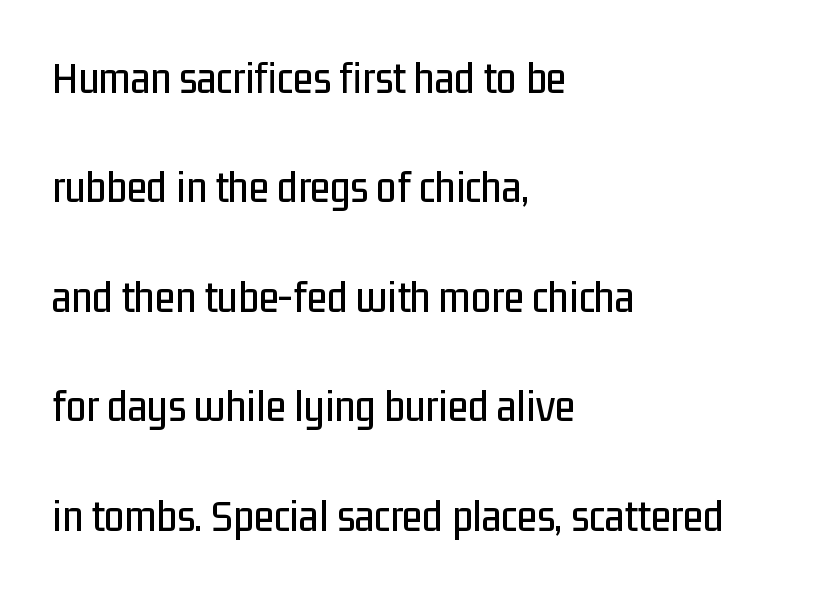
Regarding leading, the lines here are spaced well apart. You can tell it's not italic because the verticals are truly vertical. You could not count columns in this text — the font is proportionally spaced. Layout note: lines flush left. The designer went with a sans here, leaving each stem footless.
